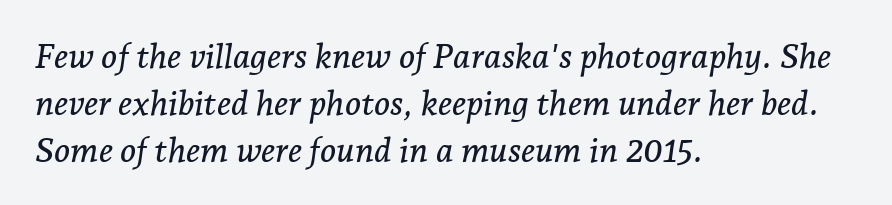
The image shows 34 px serif type, italic (leaning right); set left-aligned, normal line spacing (1.38x), normal letter spacing, not underlined; low stroke contrast and a medium x-height.
